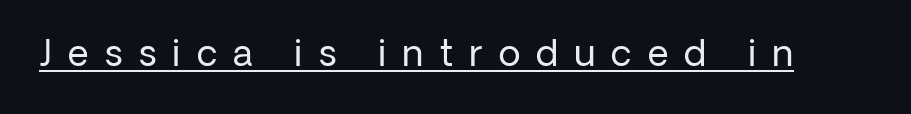
Q: Is the text bold? A: No.
Q: Is the text italic (slanted)? A: No, it is upright.
Q: Is the typeface a serif or a sans-serif typeface? A: Sans-serif.
Q: Is the text underlined? A: Yes.
Q: Is the spacing between letters normal or unusually wide? A: Unusually wide.
Q: Width (condensed, normal, or wide)? A: Normal.
Q: Stroke contrast? A: Low.
Q: x-height? A: Medium.
Q: Monospaced? A: No.
